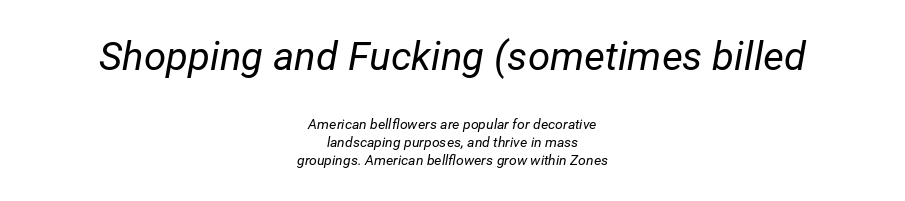
The rows are spaced the way most documents space them. Tracking here is standard; glyphs follow each other at the usual distance. Rule under the text: the space is simply empty. Does the bottom block carry the larger type? No, the top block does. Short and long lines alike share a common midpoint. The letters are slanted; this is an italic face.
